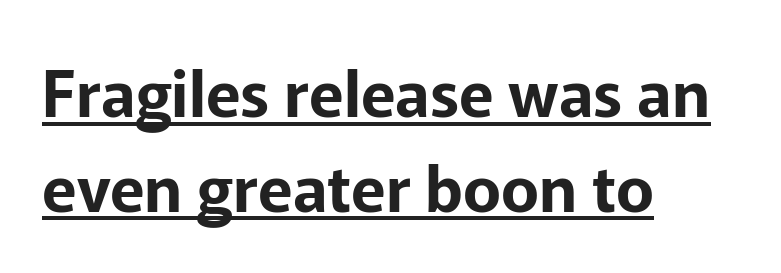
The image shows 64 px sans-serif type, upright; set left-aligned, normal line spacing (1.48x), normal letter spacing, underlined; low stroke contrast and a medium x-height.
